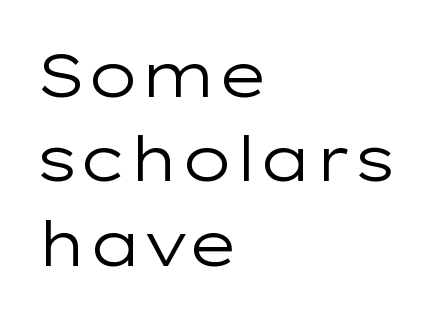
{"serif": "no", "italic": "no", "bold": "no", "weight": "regular", "width": "wide", "stroke_contrast": "low", "x_height": "medium", "monospaced": "no", "underline": "no", "align": "left", "line_spacing": "normal", "line_spacing_ratio": 1.36, "letter_spacing": "normal", "letter_spacing_em": 0.0, "glyph_px": 62}
